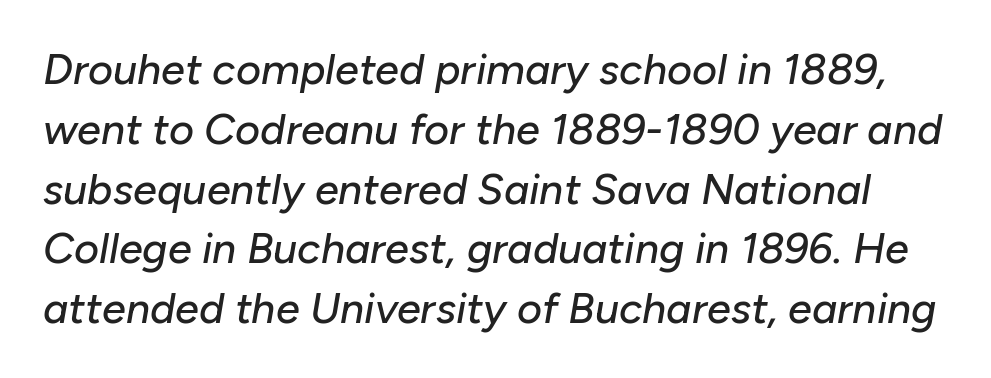
{"italic": "yes", "lean": "right", "slant_degrees": 10, "width": "normal", "stroke_contrast": "low", "x_height": "medium", "monospaced": "no", "underline": "no", "line_spacing": "normal", "line_spacing_ratio": 1.39, "letter_spacing": "normal", "letter_spacing_em": 0.0, "glyph_px": 43}
